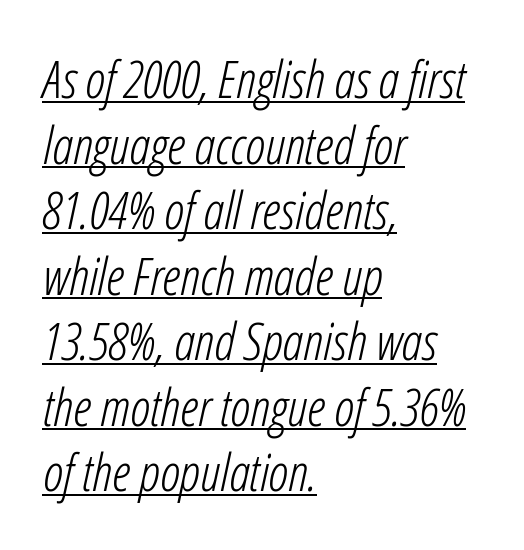
Q: Is the text bold? A: No.
Q: Is the text italic (slanted)? A: Yes, it leans right by about 12 degrees.
Q: Is the text underlined? A: Yes.
Q: How is the paragraph aligned? A: Left-aligned.
Q: Is the spacing between letters normal or unusually wide? A: Normal.
Q: Is the spacing between lines tight, normal or loose? A: Normal.
Q: Width (condensed, normal, or wide)? A: Condensed.
Q: Stroke contrast? A: Low.
Q: x-height? A: Medium.
Q: Monospaced? A: No.
